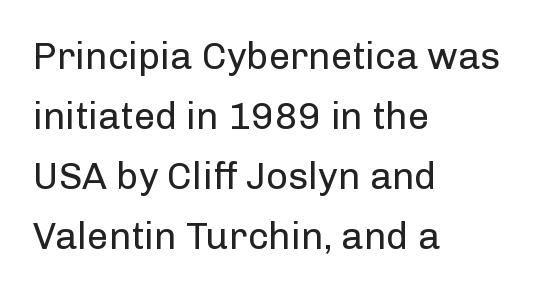
Q: Is the text bold? A: No.
Q: Is the text italic (slanted)? A: No, it is upright.
Q: Is the typeface a serif or a sans-serif typeface? A: Sans-serif.
Q: Is the text underlined? A: No.
Q: How is the paragraph aligned? A: Left-aligned.
Q: Is the spacing between letters normal or unusually wide? A: Normal.
Q: Is the spacing between lines tight, normal or loose? A: Normal.
Q: Width (condensed, normal, or wide)? A: Normal.
Q: Stroke contrast? A: Low.
Q: x-height? A: Medium.
Q: Monospaced? A: No.
